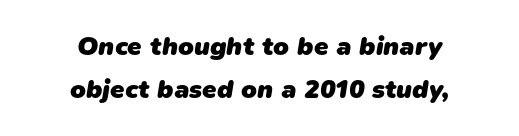
Q: Is the text bold? A: Yes.
Q: Is the text underlined? A: No.
Q: How is the paragraph aligned? A: Centered.
Q: Is the spacing between letters normal or unusually wide? A: Normal.
Q: Is the spacing between lines tight, normal or loose? A: Normal.
